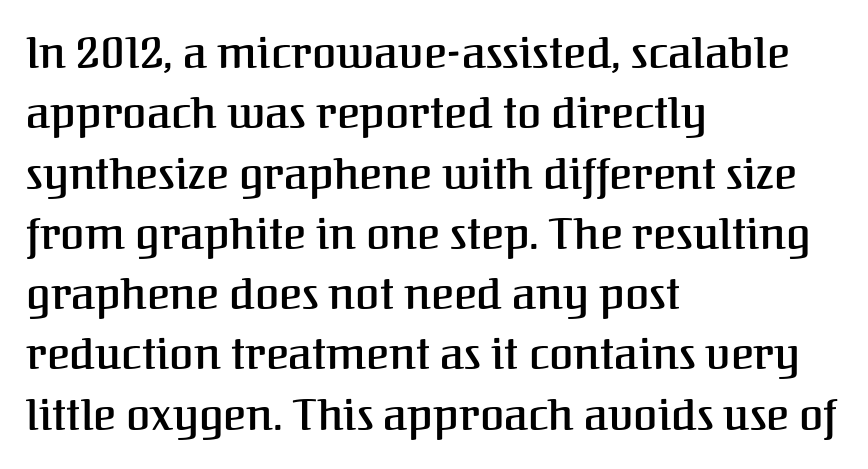
{"serif": "yes", "italic": "no", "bold": "semi", "weight": "semibold", "width": "normal", "stroke_contrast": "medium", "x_height": "medium", "monospaced": "no", "underline": "no", "align": "left", "line_spacing": "normal", "line_spacing_ratio": 1.37, "letter_spacing": "normal", "letter_spacing_em": 0.0, "glyph_px": 44}
